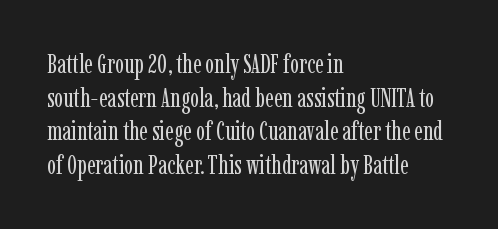
The image shows 27 px text type, upright; set left-aligned, normal line spacing (1.25x), normal letter spacing, not underlined.
